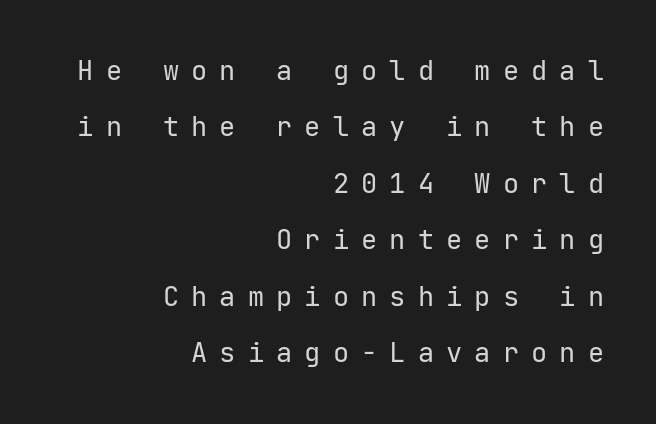
Designer's note — italics off, roman on. Compared with a flush-left layout, this one pins lines to the opposite, right side. A great deal of white space separates one row of letters from the next. Honestly, there is no underline to notice here at all.
